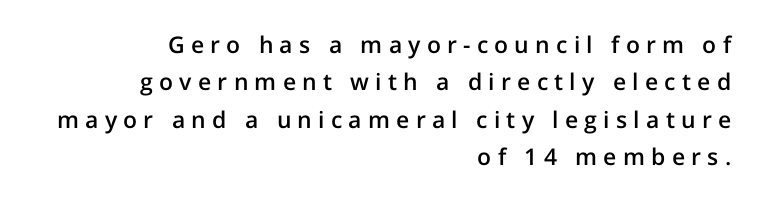
These lines stack with their right ends in a neat column. Only glyphs here, with clear space below each row. The tracking reads as deliberately expanded to a designer's eye. The font is running at a semibold setting, under full bold.
